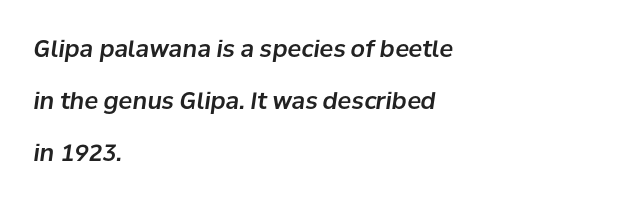
Q: Is the text italic (slanted)? A: Yes, it leans right by about 8 degrees.
Q: Is the text underlined? A: No.
Q: How is the paragraph aligned? A: Left-aligned.
Q: Is the spacing between letters normal or unusually wide? A: Normal.
Q: Is the spacing between lines tight, normal or loose? A: Loose.
